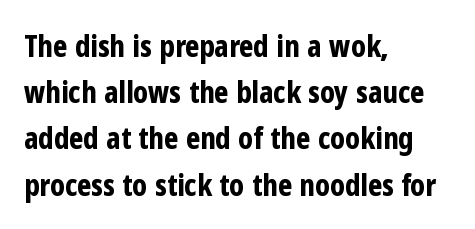
Q: Is the text bold? A: Yes.
Q: Is the text italic (slanted)? A: No, it is upright.
Q: Is the typeface a serif or a sans-serif typeface? A: Sans-serif.
Q: Is the text underlined? A: No.
Q: How is the paragraph aligned? A: Left-aligned.
Q: Is the spacing between letters normal or unusually wide? A: Normal.
Q: Is the spacing between lines tight, normal or loose? A: Normal.
Q: Width (condensed, normal, or wide)? A: Condensed.
Q: Stroke contrast? A: Low.
Q: x-height? A: Medium.
Q: Monospaced? A: No.
